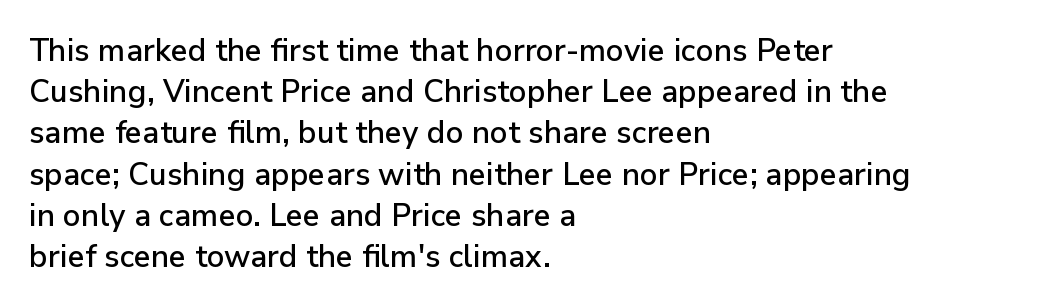
Q: Is the text italic (slanted)? A: No, it is upright.
Q: Is the typeface a serif or a sans-serif typeface? A: Sans-serif.
Q: Is the text underlined? A: No.
Q: How is the paragraph aligned? A: Left-aligned.
Q: Is the spacing between letters normal or unusually wide? A: Normal.
Q: Is the spacing between lines tight, normal or loose? A: Normal.
Q: Width (condensed, normal, or wide)? A: Normal.
Q: Stroke contrast? A: Low.
Q: x-height? A: Medium.
Q: Monospaced? A: No.
